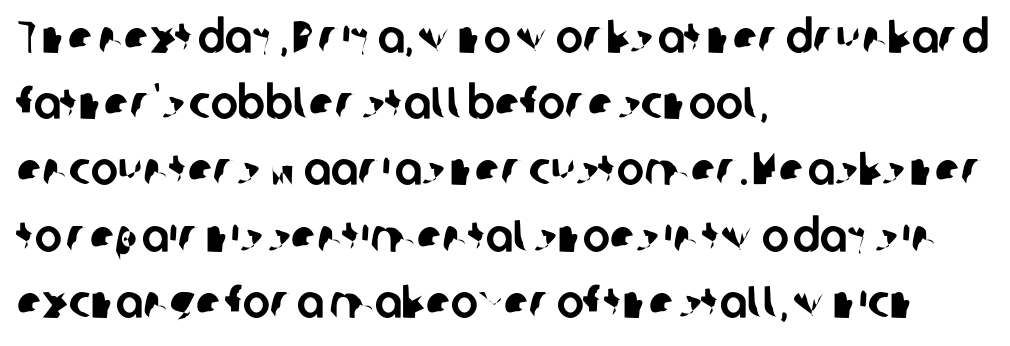
Nothing unusual about the tracking: characters are spaced as the font intends. Nothing sits at the stroke ends, so this counts as sans-serif. Leading: standard. Do the characters align in a grid? No, the font is proportional.
